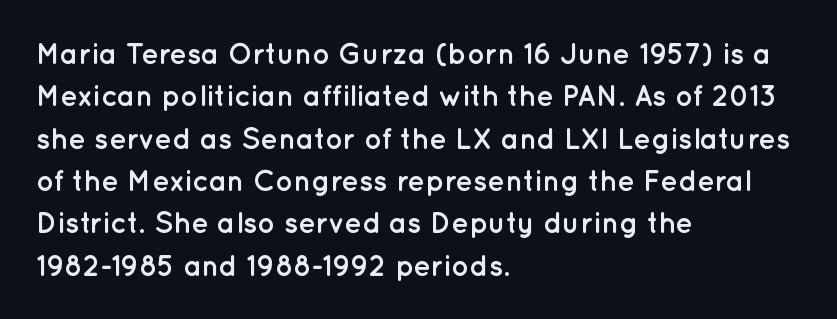
The image shows 29 px semibold sans-serif type, upright; set left-aligned, normal line spacing (1.46x), normal letter spacing, not underlined; low stroke contrast and a medium x-height.
